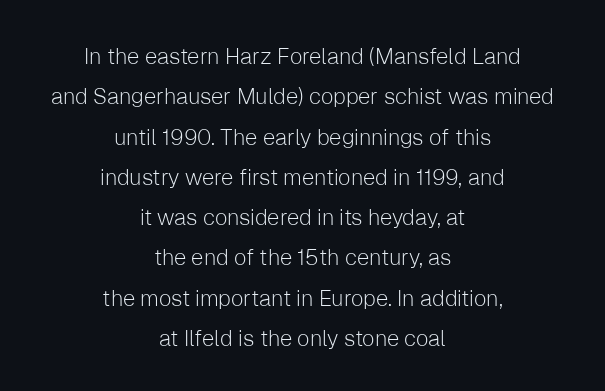
Q: Is the text bold? A: No.
Q: Is the text italic (slanted)? A: No, it is upright.
Q: Is the text underlined? A: No.
Q: How is the paragraph aligned? A: Centered.
Q: Is the spacing between letters normal or unusually wide? A: Normal.
